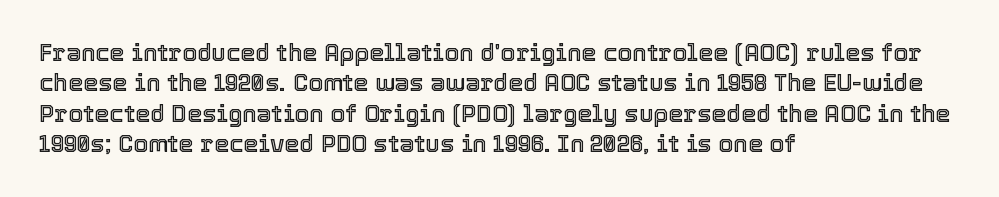
The image shows 24 px text type, upright; set left-aligned, normal line spacing (1.27x), normal letter spacing, not underlined.
